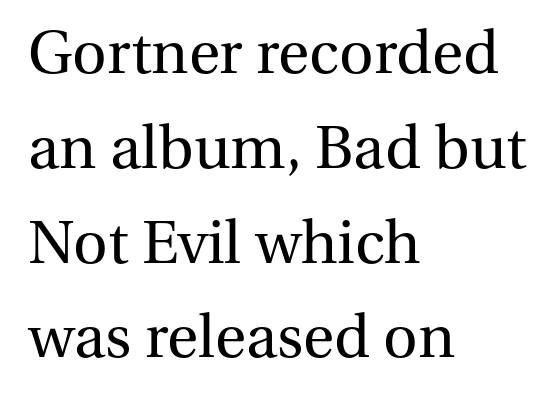
{"serif": "yes", "italic": "no", "bold": "no", "weight": "regular", "width": "normal", "stroke_contrast": "medium", "x_height": "medium", "monospaced": "no", "underline": "no", "align": "left", "line_spacing": "normal", "line_spacing_ratio": 1.58, "letter_spacing": "normal", "letter_spacing_em": 0.0, "glyph_px": 60}
